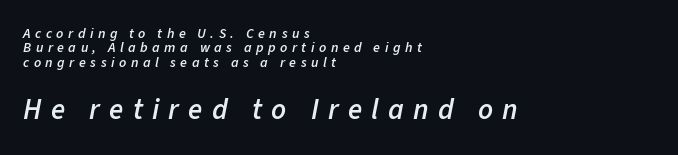
Q: Is the text bold? A: Semi-bold.
Q: Is the text italic (slanted)? A: Yes, it leans right by about 11 degrees.
Q: Is the text underlined? A: No.
Q: How is the paragraph aligned? A: Left-aligned.
Q: Is the spacing between letters normal or unusually wide? A: Unusually wide.
Q: Is the spacing between lines tight, normal or loose? A: Tight.
Q: Which block of text is set in a larger size, the first (top) or the second (bottom)? A: The second (bottom) one.
Q: Width (condensed, normal, or wide)? A: Normal.
Q: Stroke contrast? A: Low.
Q: x-height? A: Medium.
Q: Monospaced? A: No.
